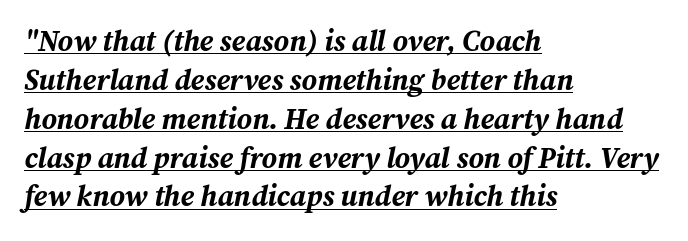
Q: Is the text bold? A: Yes.
Q: Is the text italic (slanted)? A: Yes, it leans right by about 12 degrees.
Q: Is the text underlined? A: Yes.
Q: How is the paragraph aligned? A: Left-aligned.
Q: Is the spacing between letters normal or unusually wide? A: Normal.
Q: Is the spacing between lines tight, normal or loose? A: Normal.
Q: Width (condensed, normal, or wide)? A: Normal.
Q: Stroke contrast? A: Medium.
Q: x-height? A: Medium.
Q: Monospaced? A: No.
